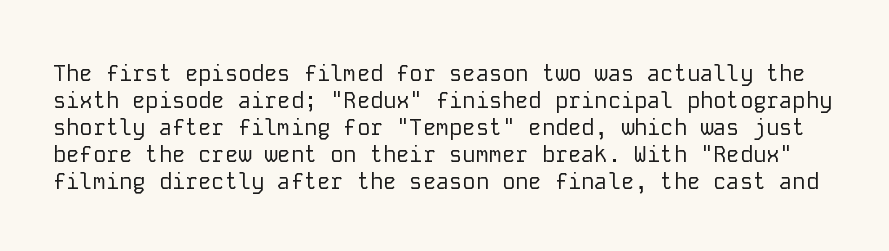
Check under the words: just untouched page. The letterforms sit shoulder to shoulder at normal distance. Rendered with straight, roman letterforms. No heavy texture on the line: the type isn't bold.
